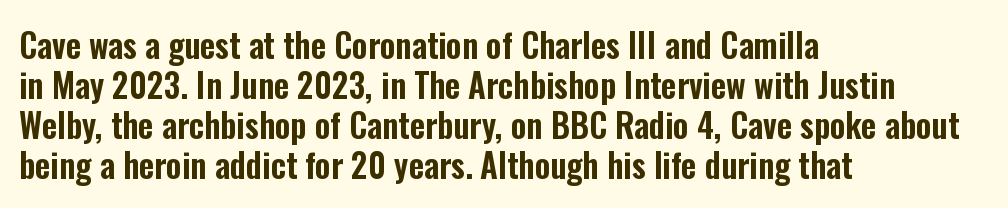
Q: Is the text italic (slanted)? A: No, it is upright.
Q: Is the typeface a serif or a sans-serif typeface? A: Sans-serif.
Q: Is the text underlined? A: No.
Q: How is the paragraph aligned? A: Left-aligned.
Q: Is the spacing between letters normal or unusually wide? A: Normal.
Q: Width (condensed, normal, or wide)? A: Condensed.
Q: Stroke contrast? A: Low.
Q: x-height? A: Medium.
Q: Monospaced? A: No.
